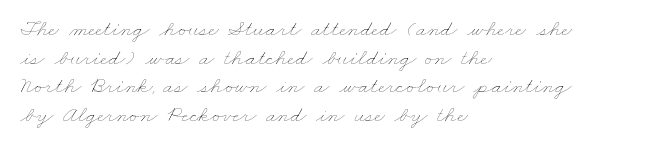
{"bold": "no", "underline": "no", "align": "left", "line_spacing_ratio": 1.24, "letter_spacing": "normal", "letter_spacing_em": 0.0, "glyph_px": 23}
